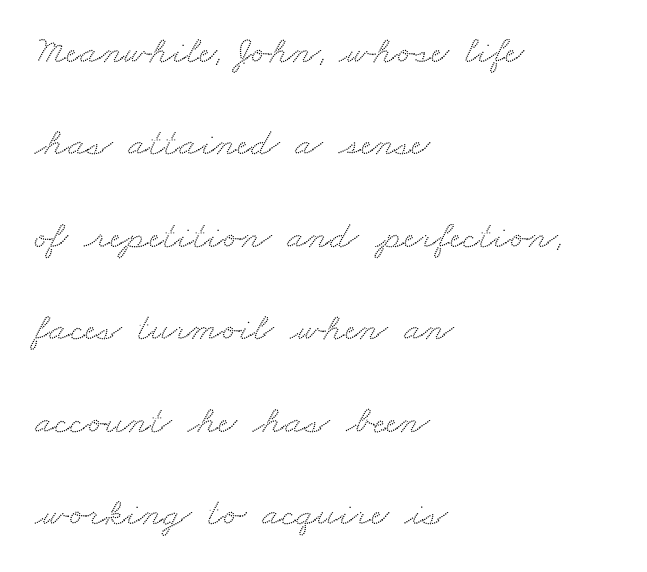
{"serif": "yes", "width": "wide", "stroke_contrast": "medium", "x_height": "small", "monospaced": "no", "underline": "no", "align": "left", "line_spacing": "loose", "line_spacing_ratio": 2.31, "letter_spacing": "normal", "letter_spacing_em": 0.0, "glyph_px": 40}
